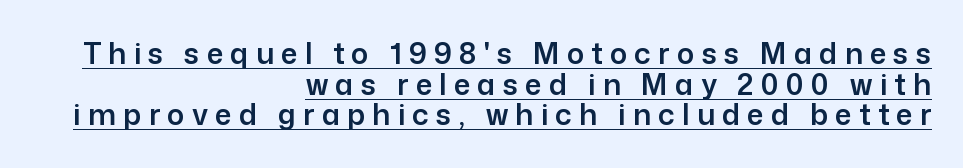
Q: Is the text italic (slanted)? A: No, it is upright.
Q: Is the typeface a serif or a sans-serif typeface? A: Sans-serif.
Q: Is the text underlined? A: Yes.
Q: How is the paragraph aligned? A: Right-aligned.
Q: Is the spacing between letters normal or unusually wide? A: Unusually wide.
Q: Is the spacing between lines tight, normal or loose? A: Tight.
Q: Width (condensed, normal, or wide)? A: Normal.
Q: Stroke contrast? A: Low.
Q: x-height? A: Medium.
Q: Monospaced? A: No.
